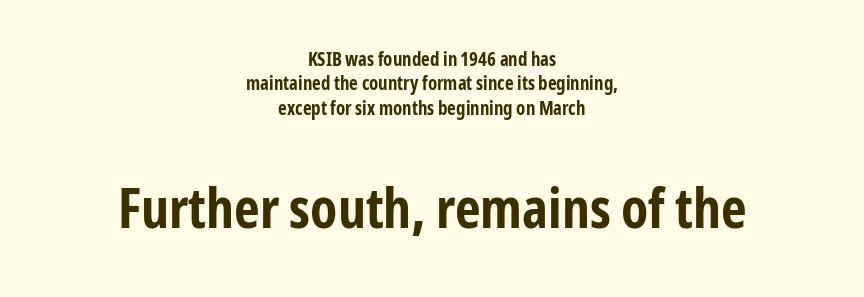
Weight: bold. Has an underline been added? It has not. Looks like regular typesetting: each glyph gets only the width it needs. The lower block of text is set noticeably larger than the block above it.
